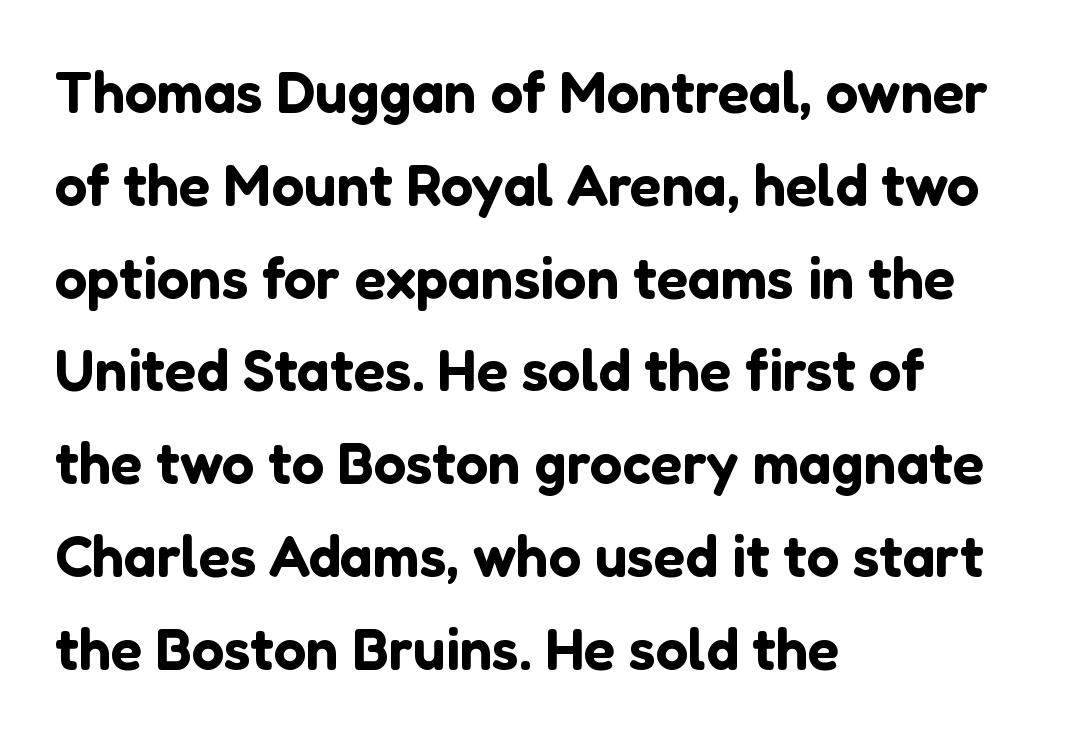
Q: Is the text italic (slanted)? A: No, it is upright.
Q: Is the typeface a serif or a sans-serif typeface? A: Sans-serif.
Q: Is the text underlined? A: No.
Q: How is the paragraph aligned? A: Left-aligned.
Q: Is the spacing between letters normal or unusually wide? A: Normal.
Q: Is the spacing between lines tight, normal or loose? A: Normal.
Q: Width (condensed, normal, or wide)? A: Normal.
Q: Stroke contrast? A: Low.
Q: x-height? A: Medium.
Q: Monospaced? A: No.
